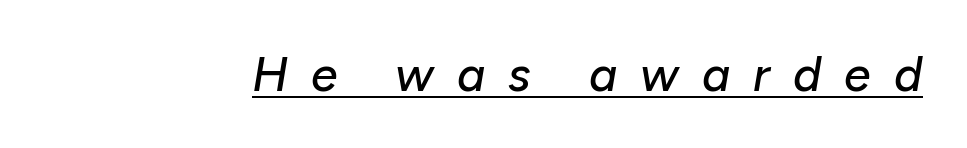
The image shows 48 px text type, italic (leaning right); set unusually wide letter spacing (+0.48 em), underlined; low stroke contrast and a medium x-height.
